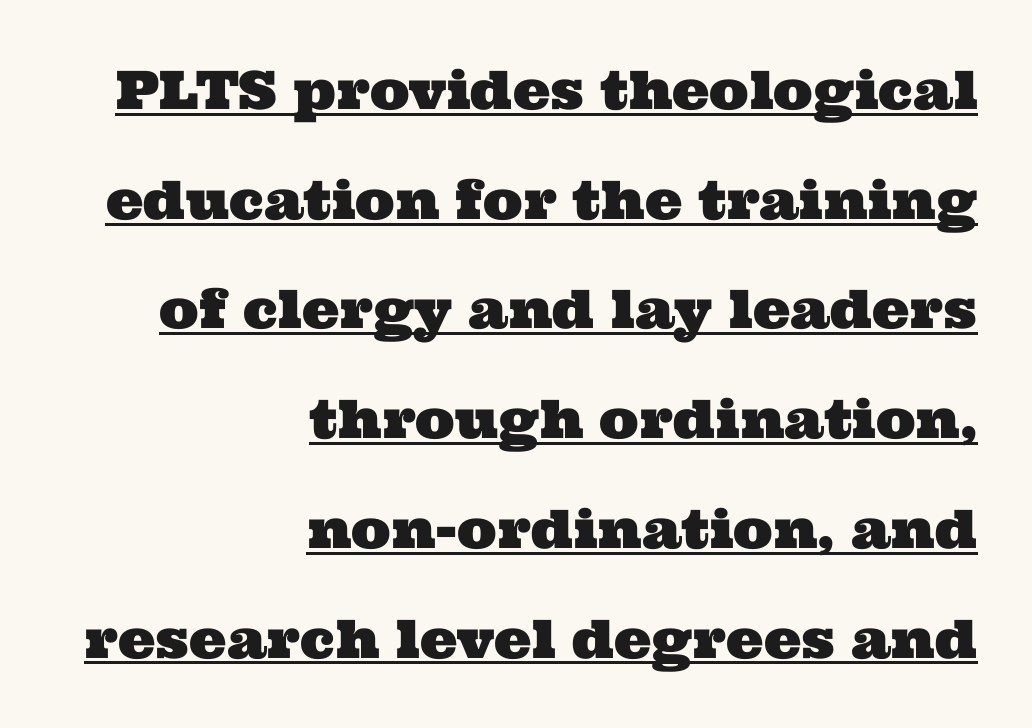
Where is the straight margin? On the right. Is this a fixed-width face? No — the glyphs have proportional, varying widths. Tracking here is standard; glyphs follow each other at the usual distance. Baseline-to-baseline distance is far greater than the letter height.
